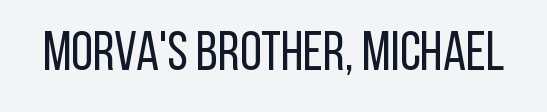
Glyph-to-glyph distance matches everyday printed text. Underlining? Definitely not there. The letters stand straight up with perfectly vertical stems. The rendering uses natural spacing where letterforms have individual widths.
